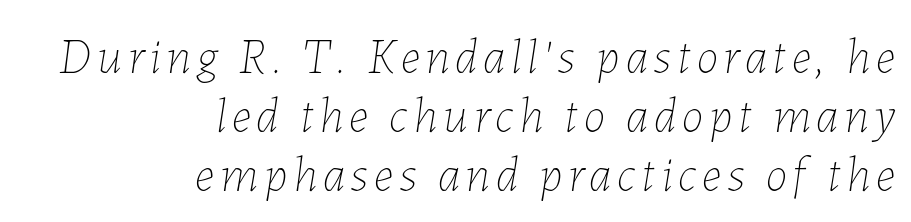
{"italic": "yes", "lean": "right", "slant_degrees": 7, "bold": "no", "weight": "thin", "width": "normal", "stroke_contrast": "low", "x_height": "medium", "monospaced": "no", "underline": "no", "align": "right", "line_spacing_ratio": 1.2, "glyph_px": 49}
